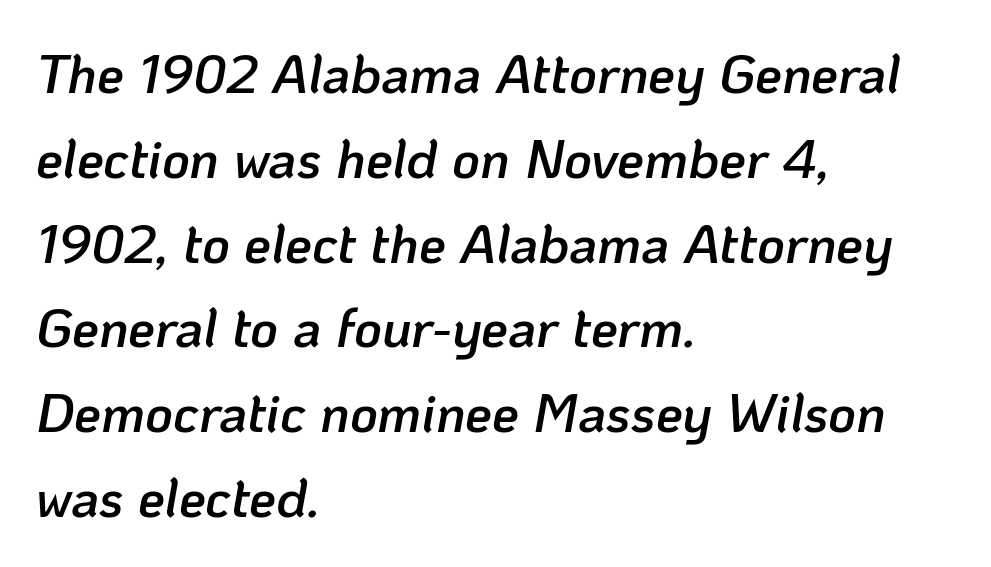
Q: Is the text bold? A: Semi-bold.
Q: Is the text italic (slanted)? A: Yes, it leans right by about 10 degrees.
Q: Is the text underlined? A: No.
Q: How is the paragraph aligned? A: Left-aligned.
Q: Is the spacing between letters normal or unusually wide? A: Normal.
Q: Is the spacing between lines tight, normal or loose? A: Normal.
Q: Width (condensed, normal, or wide)? A: Normal.
Q: Stroke contrast? A: Low.
Q: x-height? A: Medium.
Q: Monospaced? A: No.
